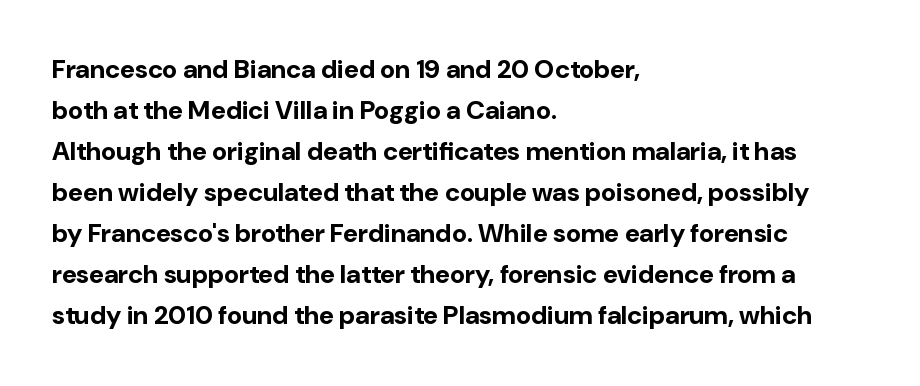
{"italic": "no", "bold": "yes", "underline": "no", "align": "left", "line_spacing": "normal", "line_spacing_ratio": 1.58, "letter_spacing": "normal", "letter_spacing_em": 0.0, "glyph_px": 26}
